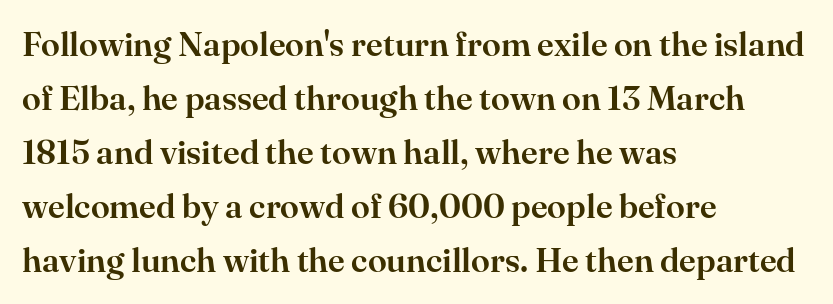
The image shows 34 px serif type, upright; set left-aligned, normal line spacing (1.59x), normal letter spacing, not underlined; high stroke contrast and a small x-height.
